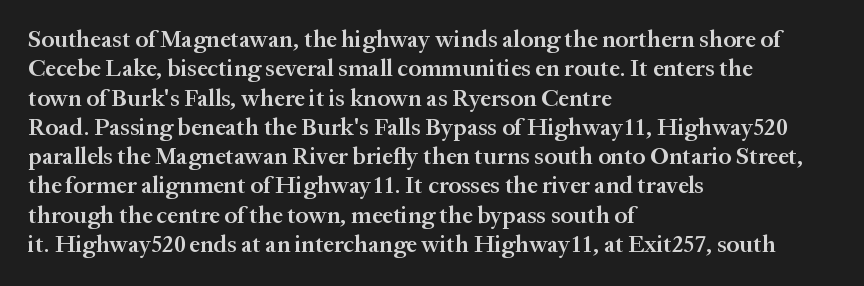
Q: Is the text bold? A: Semi-bold.
Q: Is the text italic (slanted)? A: No, it is upright.
Q: Is the text underlined? A: No.
Q: How is the paragraph aligned? A: Left-aligned.
Q: Is the spacing between letters normal or unusually wide? A: Normal.
